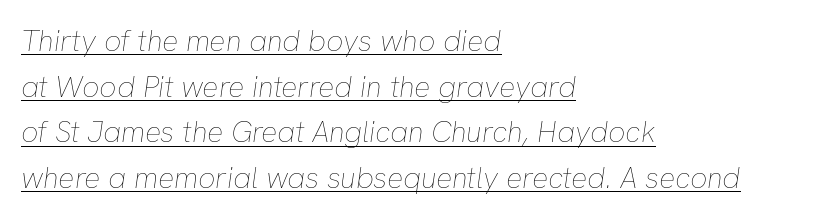
{"italic": "yes", "lean": "right", "slant_degrees": 8, "bold": "no", "weight": "thin", "width": "normal", "stroke_contrast": "low", "x_height": "medium", "monospaced": "no", "underline": "yes", "align": "left", "line_spacing": "normal", "line_spacing_ratio": 1.52, "letter_spacing": "normal", "letter_spacing_em": 0.0, "glyph_px": 30}
